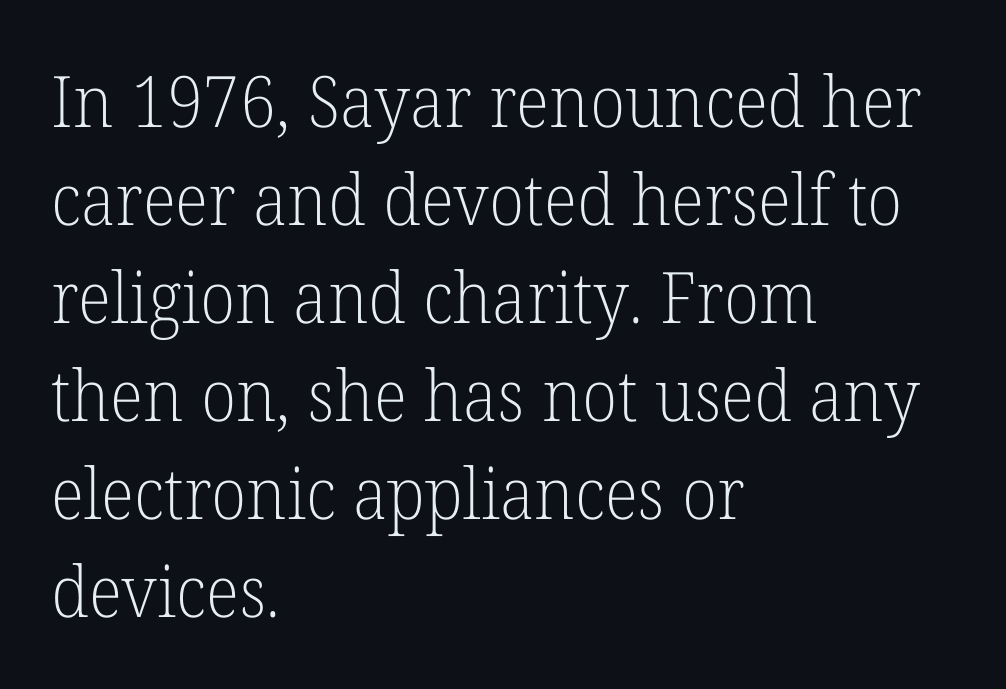
{"serif": "yes", "italic": "no", "bold": "no", "weight": "light", "width": "normal", "stroke_contrast": "low", "x_height": "medium", "monospaced": "no", "underline": "no", "align": "left", "line_spacing": "normal", "line_spacing_ratio": 1.38, "letter_spacing": "normal", "letter_spacing_em": 0.0, "glyph_px": 71}
